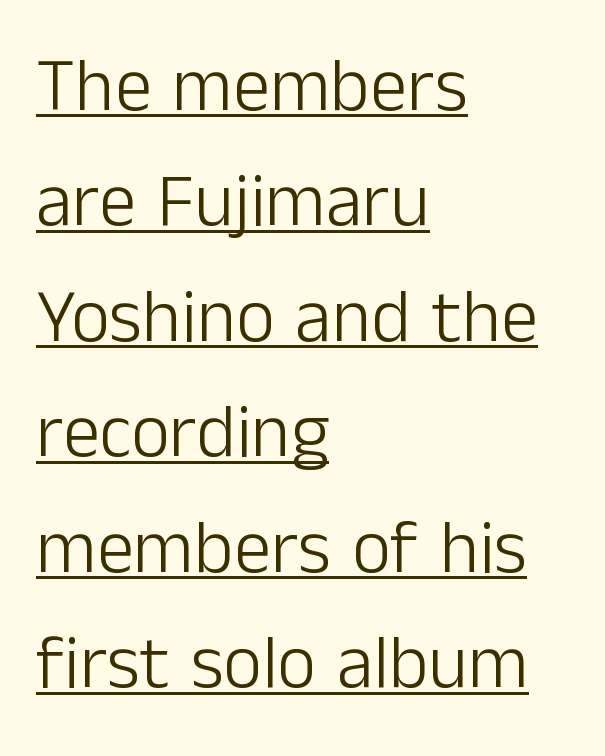
The image shows 75 px light sans-serif type, upright; set left-aligned, normal line spacing (1.54x), normal letter spacing, underlined; low stroke contrast and a medium x-height.
